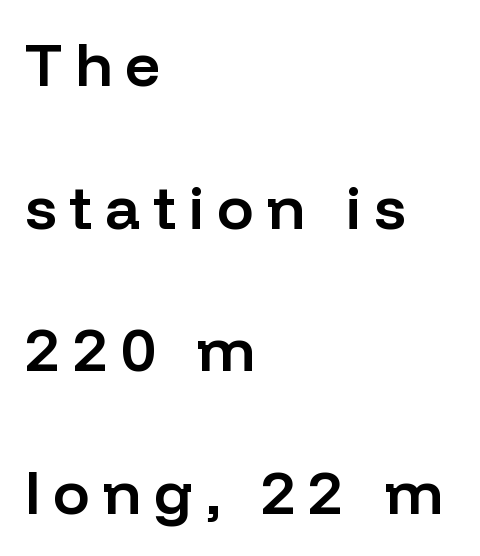
Q: Is the text bold? A: Semi-bold.
Q: Is the text italic (slanted)? A: No, it is upright.
Q: Is the typeface a serif or a sans-serif typeface? A: Sans-serif.
Q: Is the text underlined? A: No.
Q: How is the paragraph aligned? A: Left-aligned.
Q: Is the spacing between letters normal or unusually wide? A: Unusually wide.
Q: Is the spacing between lines tight, normal or loose? A: Loose.
Q: Width (condensed, normal, or wide)? A: Normal.
Q: Stroke contrast? A: Low.
Q: x-height? A: Medium.
Q: Monospaced? A: No.
